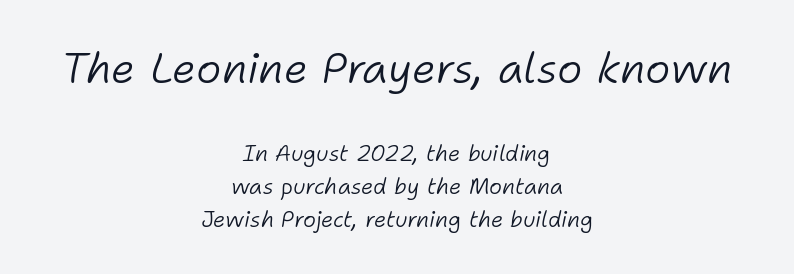
Letter spacing: default. This rendering uses center alignment, leaving both contours irregular but symmetric. Unmarked baselines from the first word to the last. The strokes are not fattened; the text isn't bold. The specimen reads as italic at a glance.
